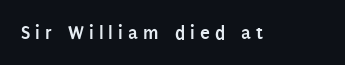
The image shows 20 px bold type, upright; set unusually wide letter spacing (+0.26 em), not underlined.
